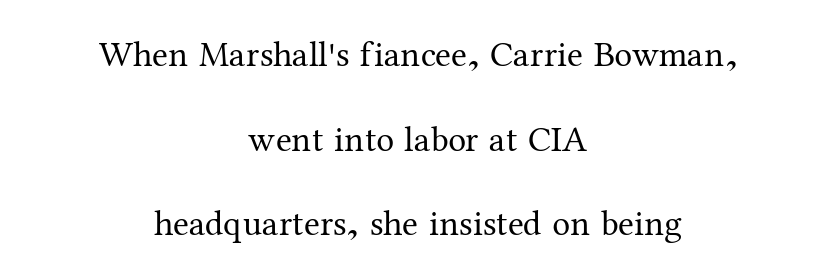
The image shows 36 px regular-weight serif type, upright; set centered, loose line spacing (2.35x), normal letter spacing, not underlined; medium stroke contrast and a medium x-height.
